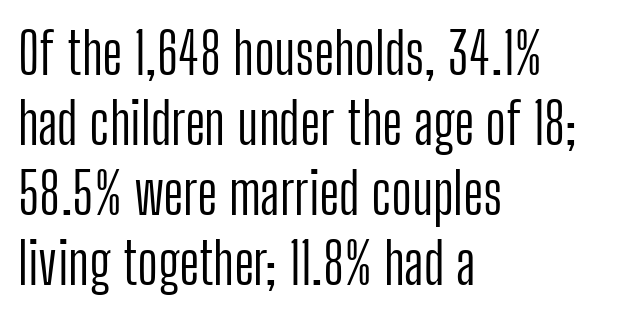
Nobody drew a line under any word here. Ascenders rise straight up at ninety degrees. Line beginnings align vertically; line endings do not. Observe the absence of serifs on each vertical stroke in this sample. You could not count columns in this text — the font is proportionally spaced. Tracking value appears to be zero — textbook default spacing.
